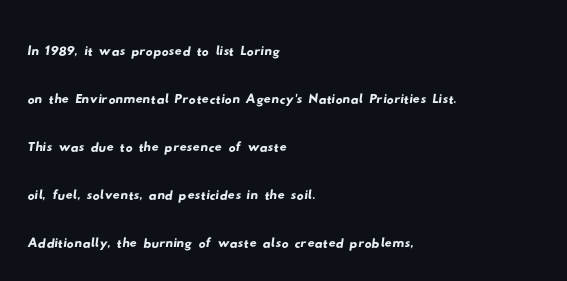
Q: Is the typeface a serif or a sans-serif typeface? A: Sans-serif.
Q: Is the text underlined? A: No.
Q: How is the paragraph aligned? A: Left-aligned.
Q: Is the spacing between letters normal or unusually wide? A: Normal.
Q: Is the spacing between lines tight, normal or loose? A: Normal.
Q: Width (condensed, normal, or wide)? A: Wide.
Q: Stroke contrast? A: Low.
Q: x-height? A: Small.
Q: Monospaced? A: No.
